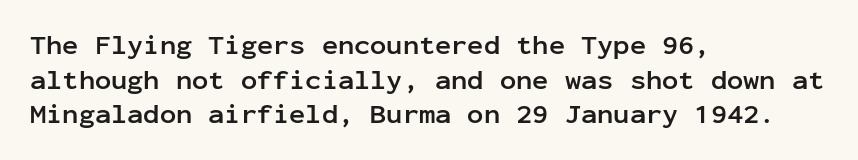
Q: Is the text bold? A: Yes.
Q: Is the text italic (slanted)? A: No, it is upright.
Q: Is the text underlined? A: No.
Q: How is the paragraph aligned? A: Left-aligned.
Q: Is the spacing between letters normal or unusually wide? A: Normal.
Q: Is the spacing between lines tight, normal or loose? A: Normal.
